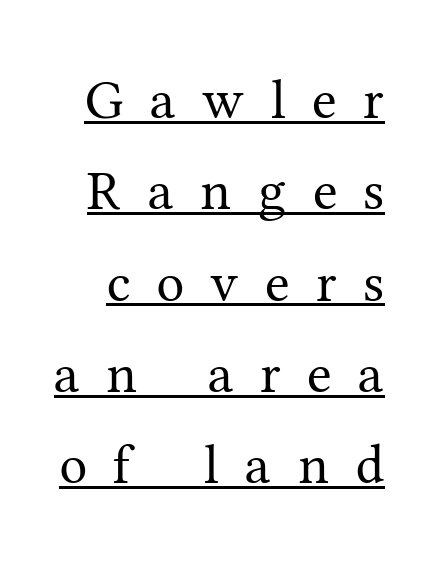
Q: Is the text bold? A: No.
Q: Is the text italic (slanted)? A: No, it is upright.
Q: Is the typeface a serif or a sans-serif typeface? A: Serif.
Q: Is the text underlined? A: Yes.
Q: Is the spacing between letters normal or unusually wide? A: Unusually wide.
Q: Is the spacing between lines tight, normal or loose? A: Normal.
Q: Width (condensed, normal, or wide)? A: Normal.
Q: Stroke contrast? A: Medium.
Q: x-height? A: Medium.
Q: Monospaced? A: No.
